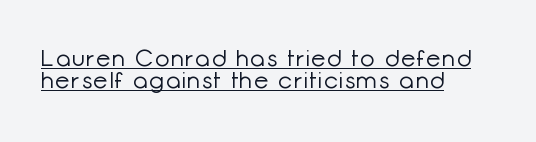
{"italic": "no", "bold": "no", "underline": "yes", "align": "left", "line_spacing": "tight", "line_spacing_ratio": 0.95, "glyph_px": 23}
